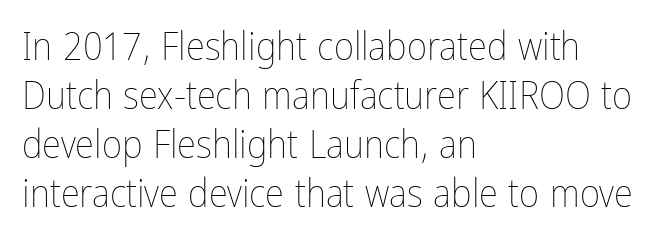
Plain, unruled lines of type. Words appear dense and cohesive because spacing is normal. Do the characters align in a grid? No, the font is proportional. Notice how the stems are strictly vertical — no italics here. A student would call this left alignment; a typographer would say flush left, rag right.
